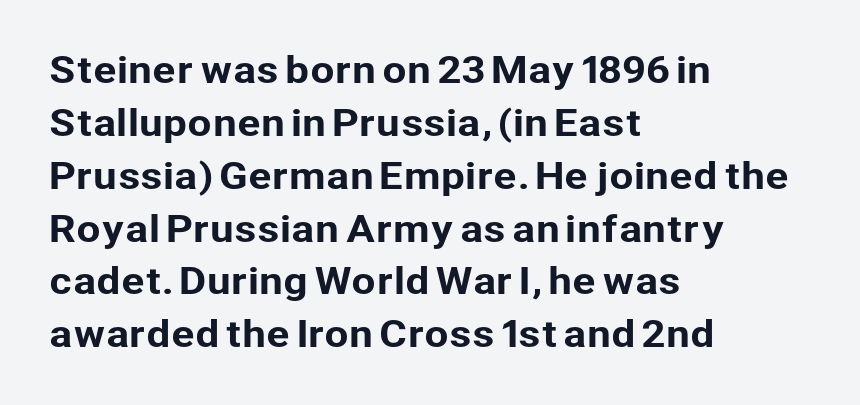
{"serif": "no", "italic": "no", "width": "normal", "stroke_contrast": "low", "x_height": "medium", "monospaced": "no", "underline": "no", "align": "left", "line_spacing": "normal", "line_spacing_ratio": 1.51, "letter_spacing": "normal", "letter_spacing_em": 0.0, "glyph_px": 35}
